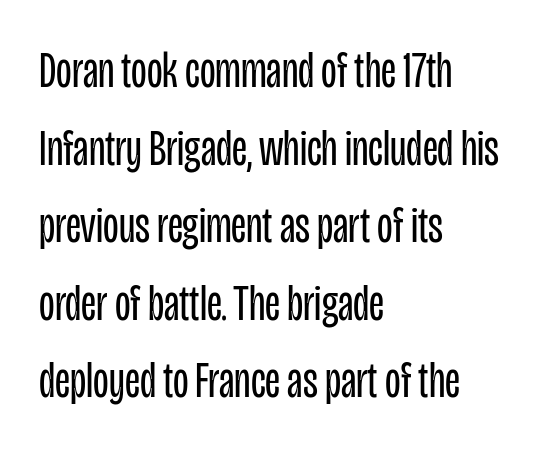
{"serif": "no", "italic": "no", "bold": "no", "weight": "regular", "width": "condensed", "stroke_contrast": "low", "x_height": "large", "monospaced": "no", "underline": "no", "align": "left", "line_spacing": "normal", "line_spacing_ratio": 1.52, "letter_spacing": "normal", "letter_spacing_em": 0.0, "glyph_px": 51}
